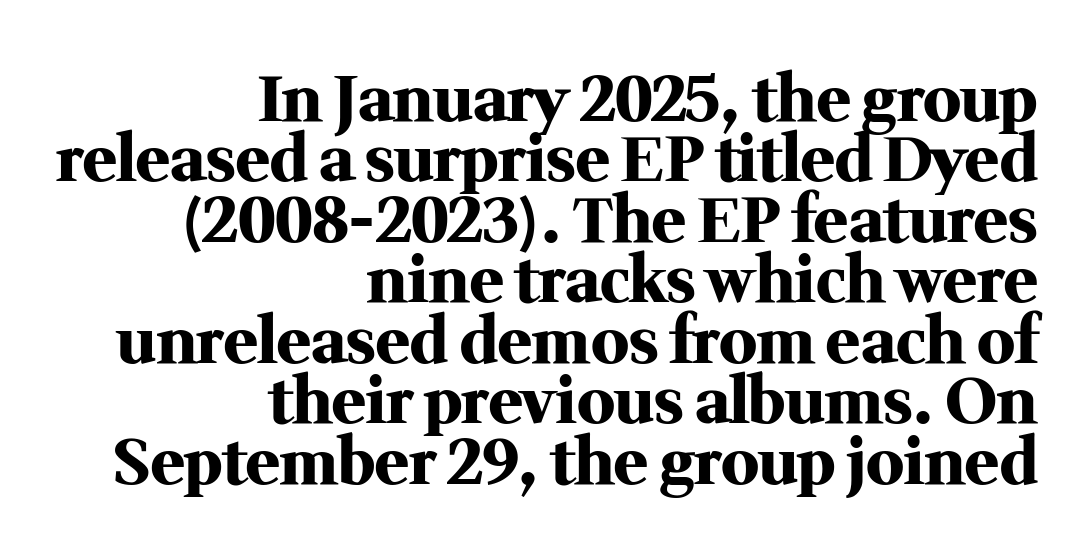
Q: Is the text bold? A: Yes.
Q: Is the text italic (slanted)? A: No, it is upright.
Q: Is the typeface a serif or a sans-serif typeface? A: Serif.
Q: Is the text underlined? A: No.
Q: How is the paragraph aligned? A: Right-aligned.
Q: Is the spacing between letters normal or unusually wide? A: Normal.
Q: Is the spacing between lines tight, normal or loose? A: Tight.
Q: Width (condensed, normal, or wide)? A: Normal.
Q: Stroke contrast? A: Medium.
Q: x-height? A: Medium.
Q: Monospaced? A: No.
